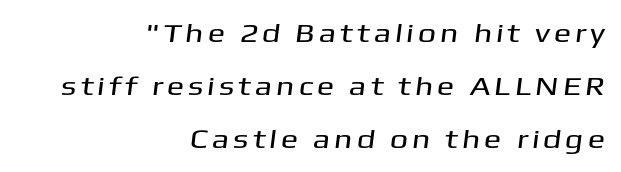
The image shows 26 px text type; set right-aligned, loose line spacing (2.04x), not underlined.
